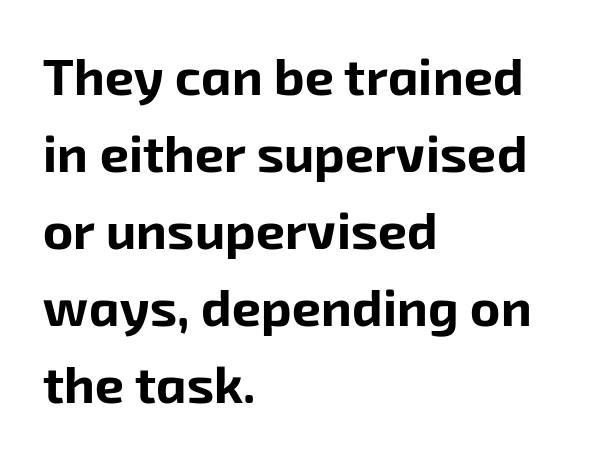
{"serif": "no", "bold": "yes", "weight": "bold", "width": "normal", "stroke_contrast": "low", "x_height": "medium", "monospaced": "no", "underline": "no", "align": "left", "line_spacing": "normal", "line_spacing_ratio": 1.48, "letter_spacing": "normal", "letter_spacing_em": 0.0, "glyph_px": 52}
